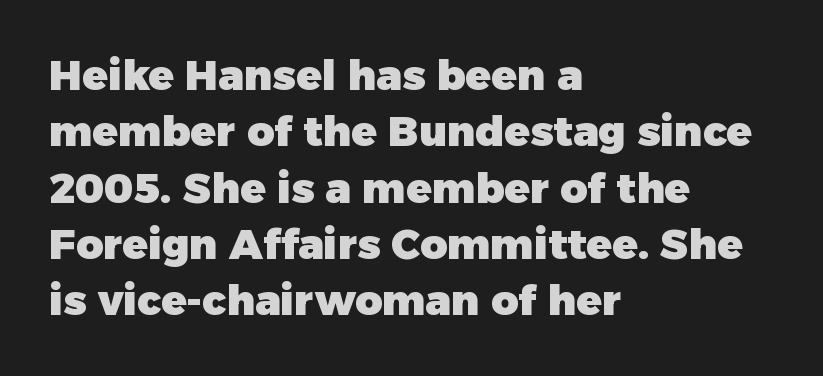
The image shows 42 px heavy sans-serif type, upright; set left-aligned, normal line spacing (1.34x), normal letter spacing, not underlined; low stroke contrast and a medium x-height.
